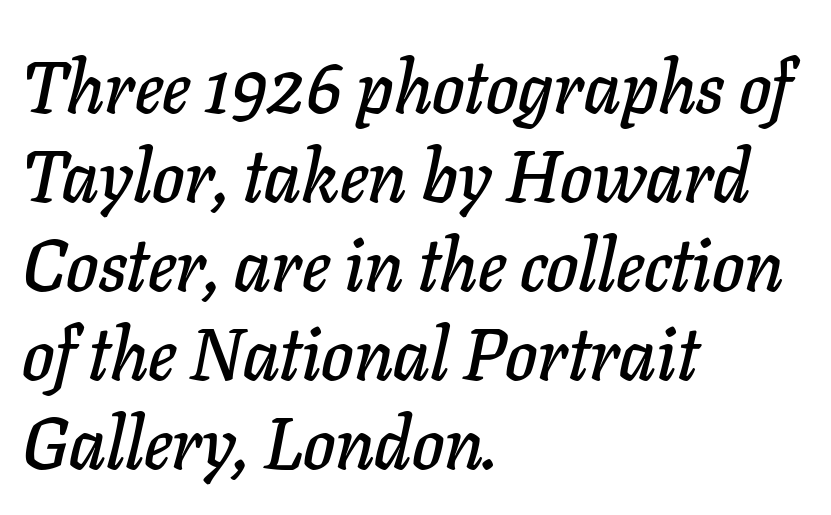
{"italic": "yes", "lean": "right", "slant_degrees": 11, "width": "normal", "stroke_contrast": "low", "x_height": "medium", "monospaced": "no", "underline": "no", "align": "left", "line_spacing_ratio": 1.22, "letter_spacing": "normal", "letter_spacing_em": 0.0, "glyph_px": 73}
